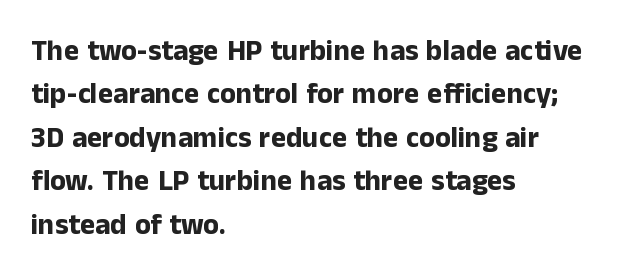
{"serif": "no", "italic": "no", "bold": "yes", "weight": "bold", "width": "normal", "stroke_contrast": "low", "x_height": "medium", "monospaced": "no", "underline": "no", "align": "left", "line_spacing": "normal", "line_spacing_ratio": 1.5, "letter_spacing": "normal", "letter_spacing_em": 0.0, "glyph_px": 29}
